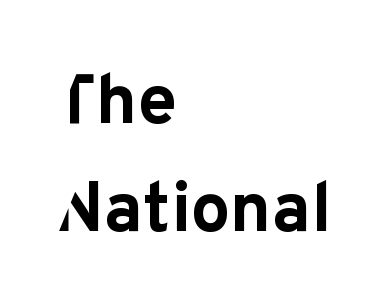
Q: Is the text bold? A: Yes.
Q: Is the text italic (slanted)? A: No, it is upright.
Q: Is the typeface a serif or a sans-serif typeface? A: Sans-serif.
Q: Is the text underlined? A: No.
Q: How is the paragraph aligned? A: Left-aligned.
Q: Is the spacing between letters normal or unusually wide? A: Normal.
Q: Is the spacing between lines tight, normal or loose? A: Normal.
Q: Width (condensed, normal, or wide)? A: Normal.
Q: Stroke contrast? A: Low.
Q: x-height? A: Medium.
Q: Monospaced? A: No.
